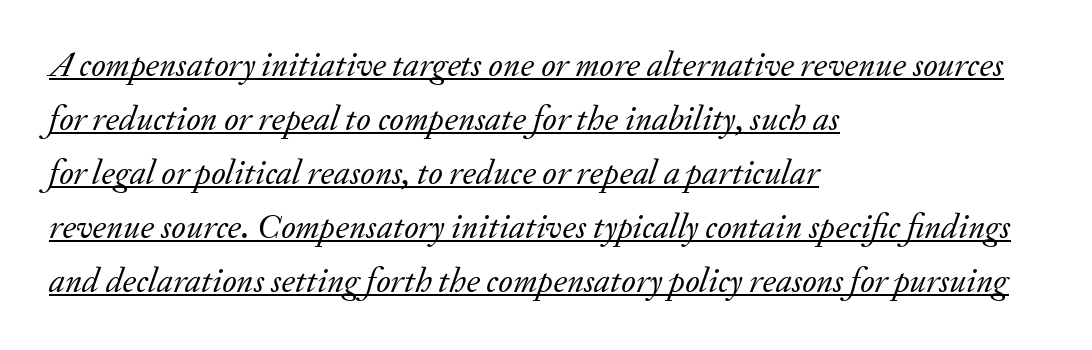
The image shows 35 px regular-weight serif type, italic (leaning right); set left-aligned, normal line spacing (1.54x), normal letter spacing, underlined; low stroke contrast and a small x-height.
